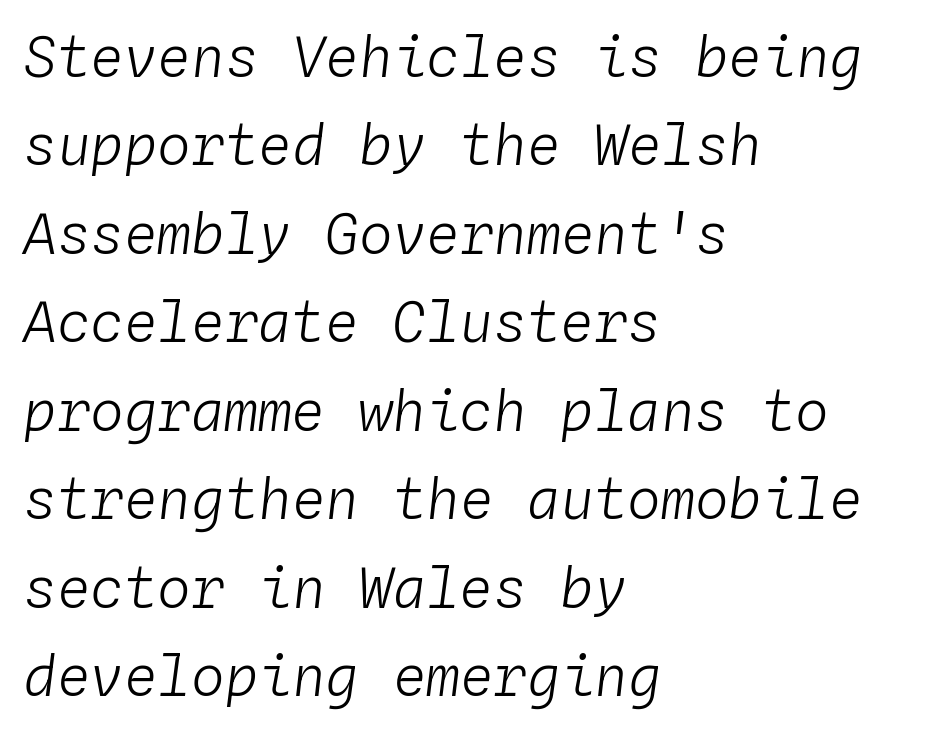
{"italic": "yes", "lean": "right", "slant_degrees": 4, "bold": "no", "weight": "light", "width": "normal", "stroke_contrast": "low", "x_height": "medium", "monospaced": "yes", "underline": "no", "align": "left", "line_spacing": "normal", "line_spacing_ratio": 1.58, "letter_spacing": "normal", "letter_spacing_em": 0.0, "glyph_px": 56}
